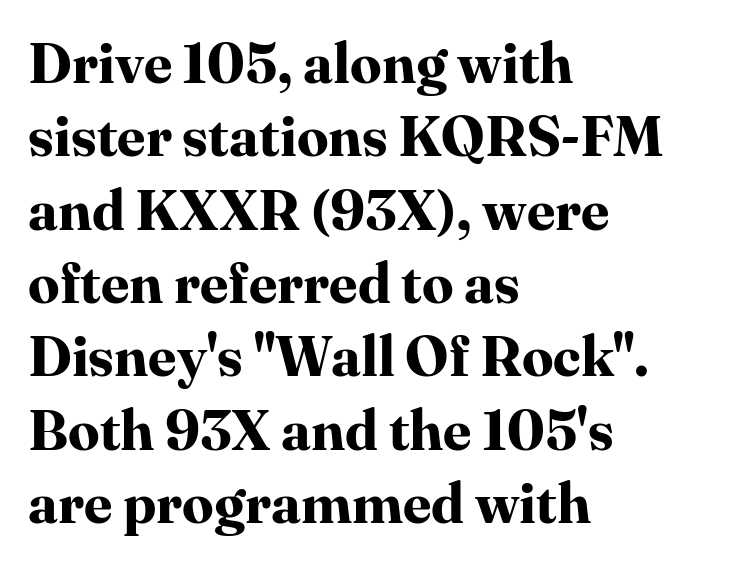
The image shows 56 px bold serif type, upright; set left-aligned, normal line spacing (1.31x), normal letter spacing, not underlined; high stroke contrast and a medium x-height.
